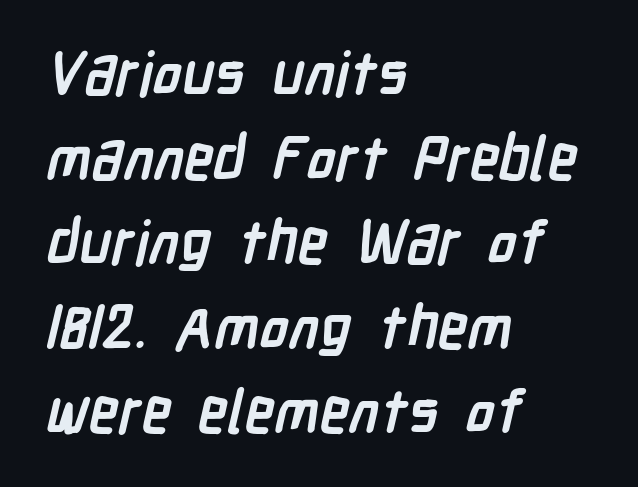
Is this a fixed-width face? No — the glyphs have proportional, varying widths. Words float on clear page, feet unadorned. Nope, no serifs anywhere on these letters. The rendering uses a bold face; every stroke is thick and dark. Inter-character spacing is left at the font's built-in metrics. Normally led — the rows are evenly, conventionally spaced.
